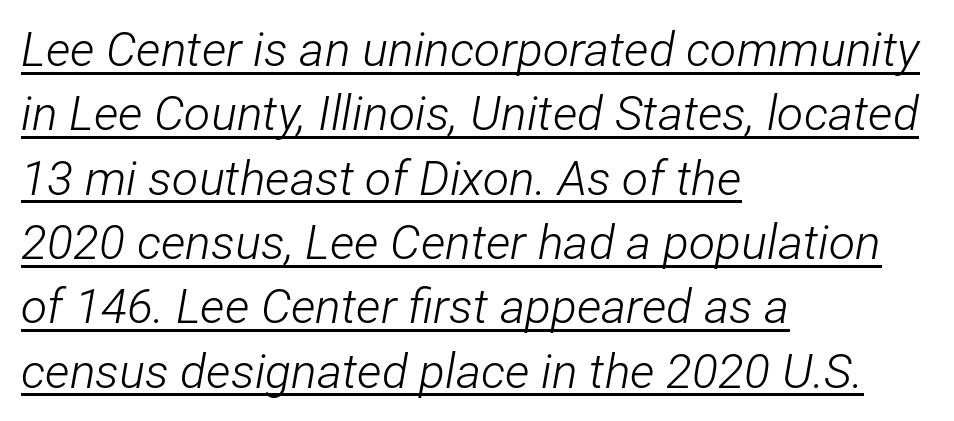
The image shows 48 px light, condensed type, italic (leaning right); set left-aligned, normal line spacing (1.34x), normal letter spacing, underlined; low stroke contrast and a medium x-height.
